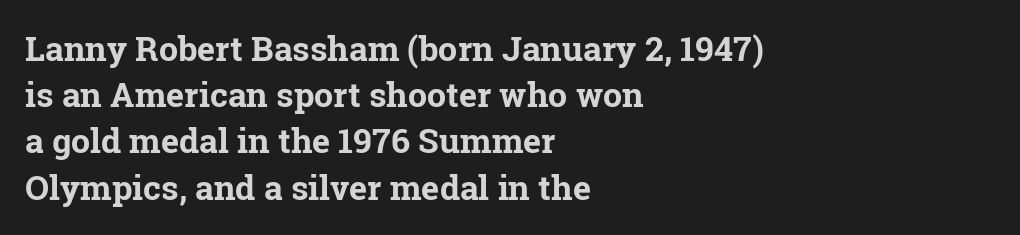
The image shows 34 px bold serif type, upright; set left-aligned, normal line spacing (1.36x), normal letter spacing, not underlined; low stroke contrast and a medium x-height.
